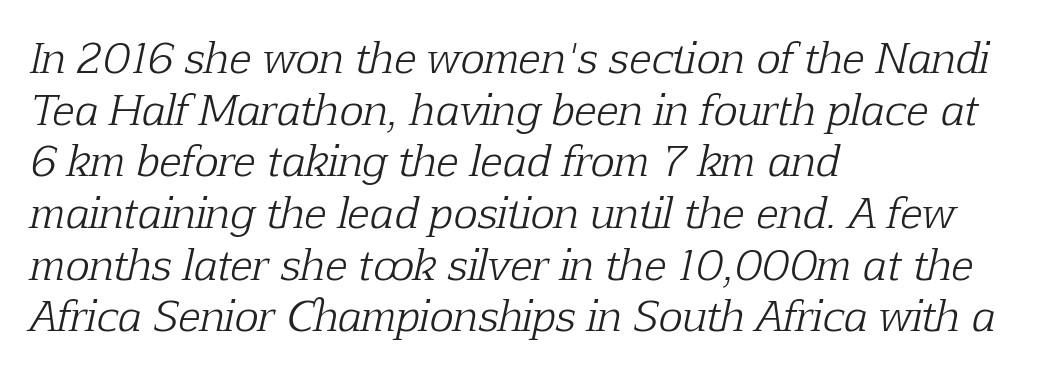
Q: Is the text bold? A: No.
Q: Is the text italic (slanted)? A: Yes, it leans right by about 12 degrees.
Q: Is the typeface a serif or a sans-serif typeface? A: Serif.
Q: Is the text underlined? A: No.
Q: How is the paragraph aligned? A: Left-aligned.
Q: Is the spacing between letters normal or unusually wide? A: Normal.
Q: Is the spacing between lines tight, normal or loose? A: Normal.
Q: Width (condensed, normal, or wide)? A: Normal.
Q: Stroke contrast? A: Low.
Q: x-height? A: Medium.
Q: Monospaced? A: No.
